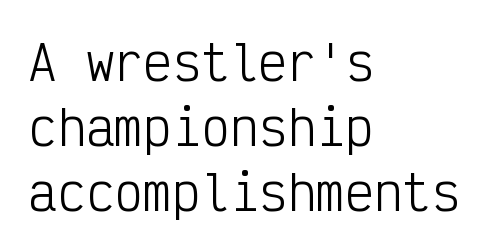
Q: Is the text bold? A: No.
Q: Is the text italic (slanted)? A: No, it is upright.
Q: Is the typeface a serif or a sans-serif typeface? A: Sans-serif.
Q: Is the text underlined? A: No.
Q: How is the paragraph aligned? A: Left-aligned.
Q: Is the spacing between letters normal or unusually wide? A: Normal.
Q: Is the spacing between lines tight, normal or loose? A: Normal.
Q: Width (condensed, normal, or wide)? A: Condensed.
Q: Stroke contrast? A: Low.
Q: x-height? A: Medium.
Q: Monospaced? A: Yes.
